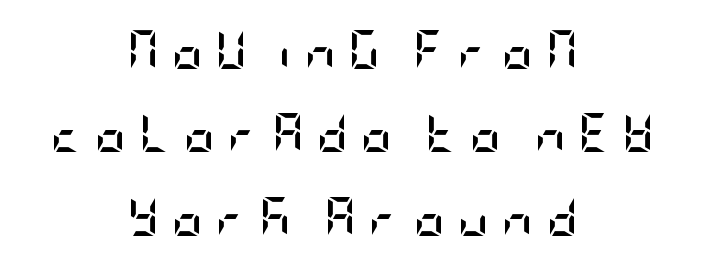
The image shows 39 px semibold, condensed sans-serif type, upright; set centered, loose line spacing (2.14x), unusually wide letter spacing (+0.32 em), not underlined; low stroke contrast and a large x-height.
